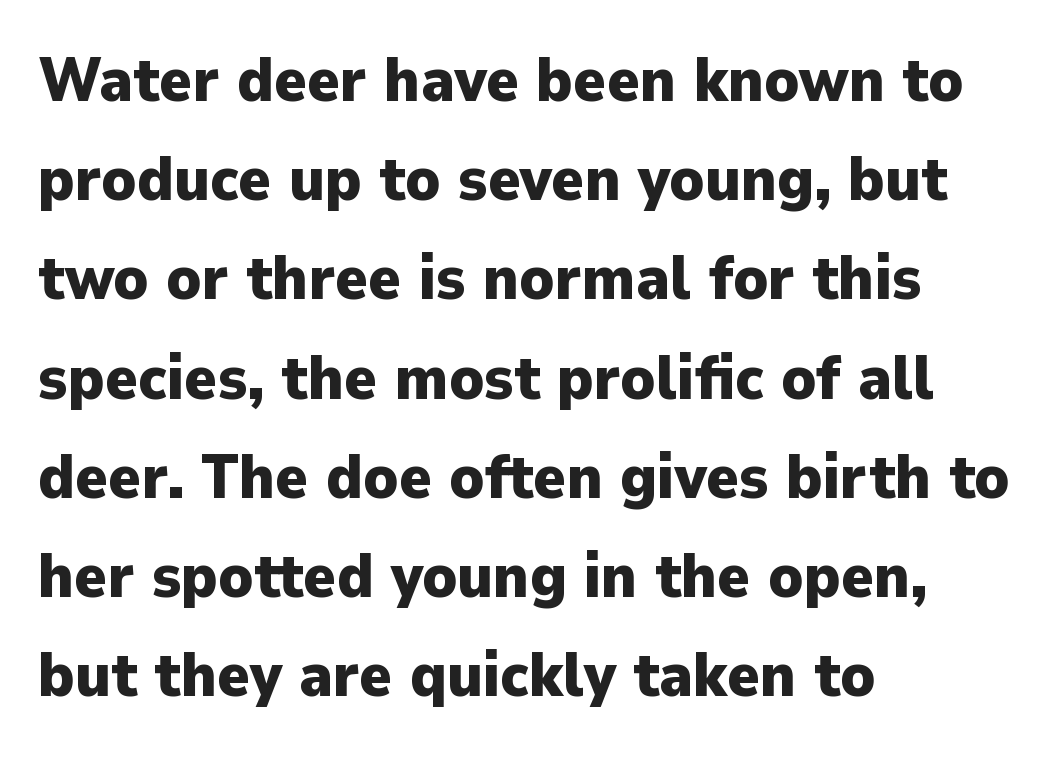
Q: Is the text bold? A: Yes.
Q: Is the text italic (slanted)? A: No, it is upright.
Q: Is the typeface a serif or a sans-serif typeface? A: Sans-serif.
Q: Is the text underlined? A: No.
Q: How is the paragraph aligned? A: Left-aligned.
Q: Is the spacing between letters normal or unusually wide? A: Normal.
Q: Is the spacing between lines tight, normal or loose? A: Normal.
Q: Width (condensed, normal, or wide)? A: Normal.
Q: Stroke contrast? A: Low.
Q: x-height? A: Medium.
Q: Monospaced? A: No.
